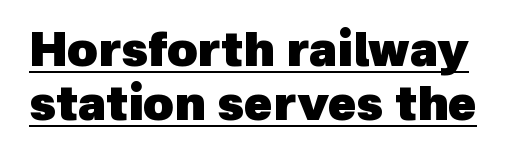
The image shows 47 px heavy sans-serif type; set tight line spacing (1.15x), normal letter spacing, underlined; a medium x-height.
